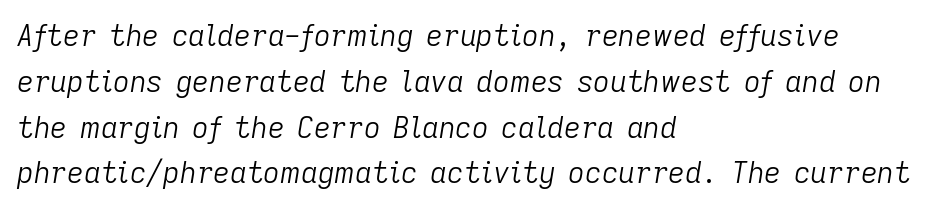
Ink coverage per letter is moderate at most. This sample uses plain, unmodified letter spacing. The paragraph has a hard left edge and a soft right edge. Emphasis-style slanted type is in use. Nobody drew a line under any word here.
